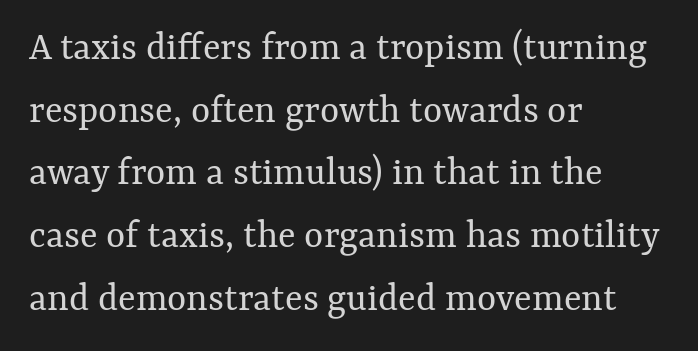
Posture: straight, roman, zero tilt. Baseline-to-baseline distance is the conventional proportion of letter height. Compared with a typical body face, this is equally light or lighter still. Has an underline been added? It has not.
